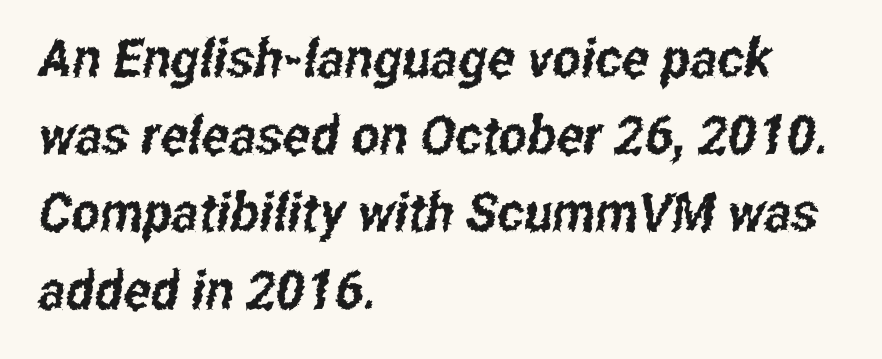
I'd call this a sans setting — the letters go barefoot. Horizontal bands of white between lines are of average thickness. Underlining? Definitely not there. The rendering uses natural spacing where letterforms have individual widths. Alignment: flush left. Short note: letters normally spaced.
